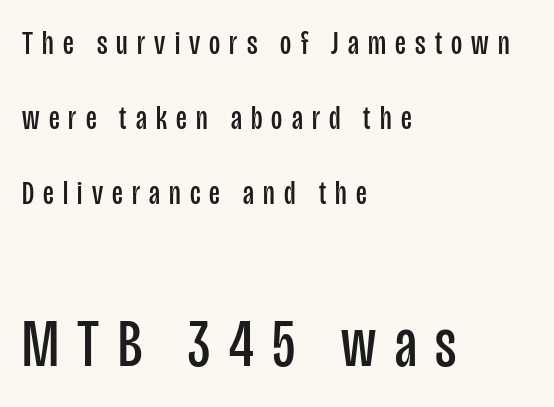
Weight: in the light-to-regular range. The space beneath each line is pristine and unruled. You could not count columns in this text — the font is proportionally spaced. Each line starts at the same left margin while the right side varies. Notice how the stems are strictly vertical — no italics here.
